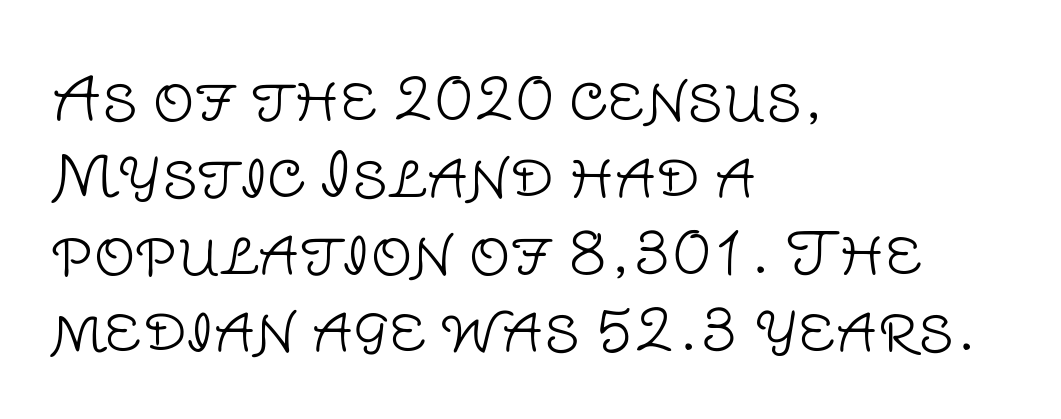
The image shows 58 px light sans-serif type; set left-aligned, normal line spacing (1.33x), normal letter spacing, not underlined; low stroke contrast and a large x-height.
